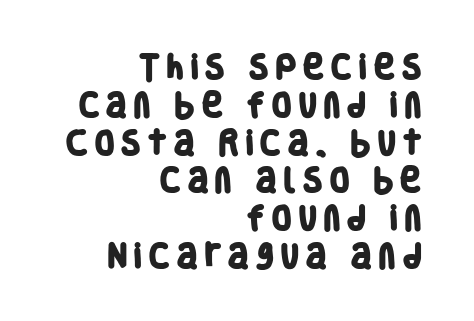
Q: Is the text bold? A: Yes.
Q: Is the text underlined? A: No.
Q: How is the paragraph aligned? A: Right-aligned.
Q: Is the spacing between letters normal or unusually wide? A: Unusually wide.
Q: Is the spacing between lines tight, normal or loose? A: Normal.
